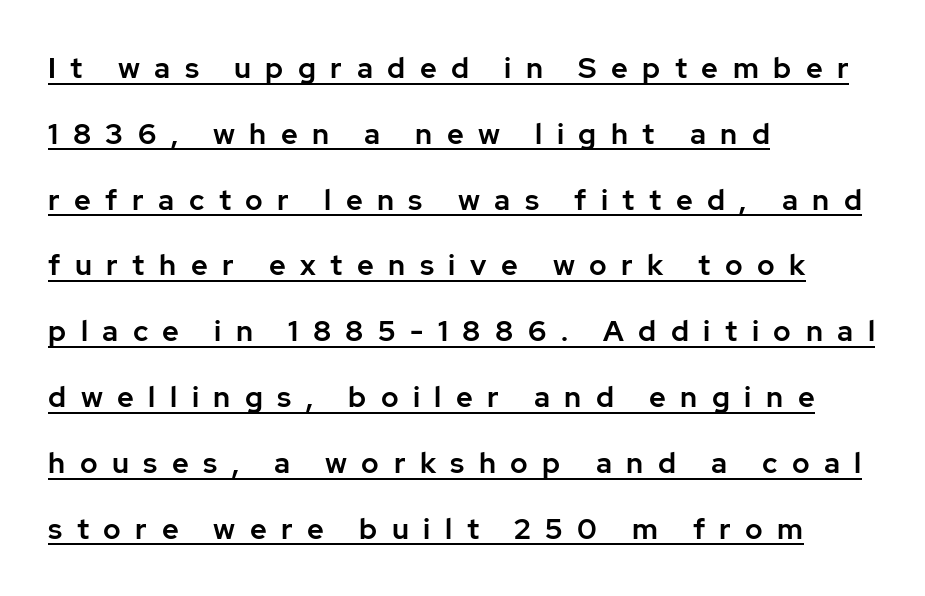
The image shows 29 px sans-serif type, upright; set left-aligned, loose line spacing (2.27x), unusually wide letter spacing (+0.5 em), underlined; low stroke contrast and a medium x-height.
